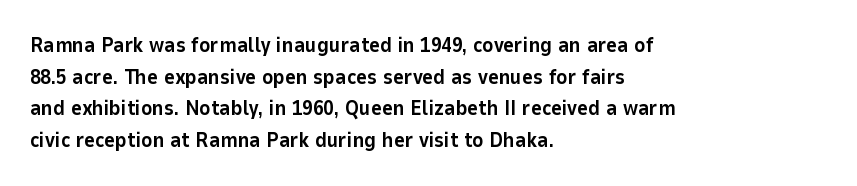
{"italic": "no", "bold": "yes", "underline": "no", "align": "left", "line_spacing": "normal", "line_spacing_ratio": 1.51, "letter_spacing": "normal", "letter_spacing_em": 0.0, "glyph_px": 21}
